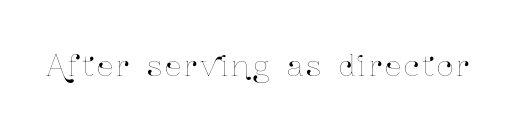
{"italic": "no", "width": "condensed", "stroke_contrast": "low", "x_height": "medium", "monospaced": "no", "underline": "no", "glyph_px": 29}
